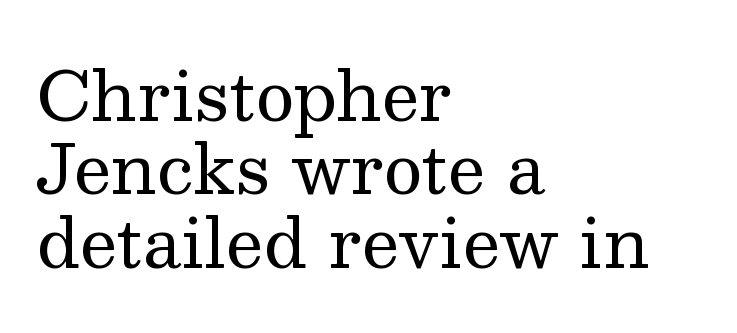
The image shows 68 px regular-weight serif type, upright; set left-aligned, tight line spacing (1.08x), normal letter spacing, not underlined; medium stroke contrast and a medium x-height.
